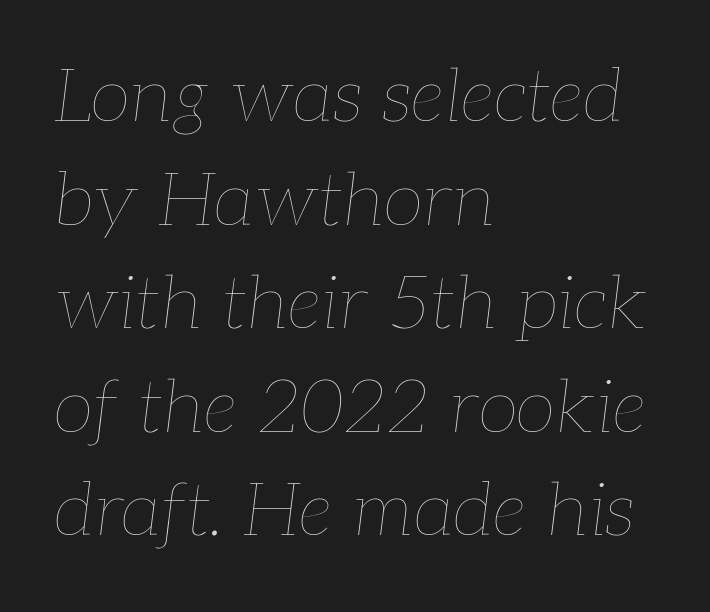
{"italic": "yes", "lean": "right", "slant_degrees": 7, "bold": "no", "weight": "thin", "width": "normal", "stroke_contrast": "low", "x_height": "medium", "monospaced": "no", "underline": "no", "align": "left", "line_spacing": "normal", "line_spacing_ratio": 1.4, "letter_spacing": "normal", "letter_spacing_em": 0.0, "glyph_px": 74}
